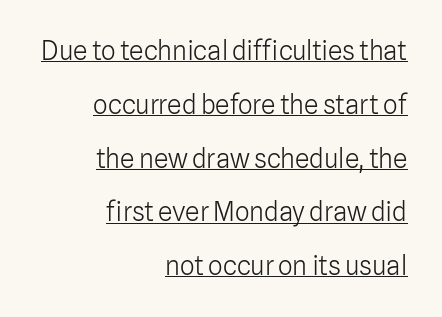
{"italic": "no", "bold": "no", "underline": "yes", "align": "right", "line_spacing": "loose", "line_spacing_ratio": 2.07, "letter_spacing": "normal", "letter_spacing_em": 0.0, "glyph_px": 26}
